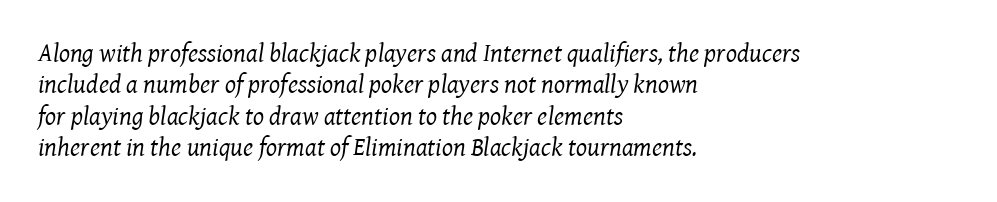
Q: Is the text bold? A: No.
Q: Is the text italic (slanted)? A: Yes, it leans right by about 8 degrees.
Q: Is the text underlined? A: No.
Q: How is the paragraph aligned? A: Left-aligned.
Q: Is the spacing between letters normal or unusually wide? A: Normal.
